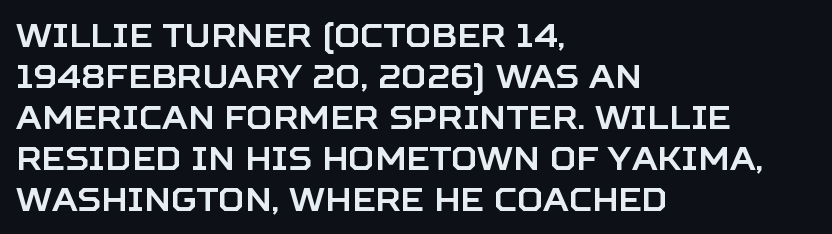
The image shows 32 px sans-serif type, upright; set left-aligned, normal line spacing (1.28x), normal letter spacing, not underlined; low stroke contrast and a large x-height.
